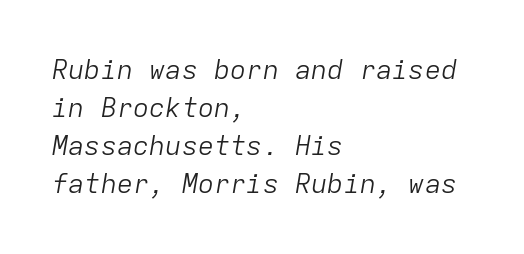
{"italic": "yes", "lean": "right", "slant_degrees": 9, "bold": "no", "underline": "no", "align": "left", "line_spacing": "normal", "line_spacing_ratio": 1.41, "letter_spacing": "normal", "letter_spacing_em": 0.0, "glyph_px": 27}
